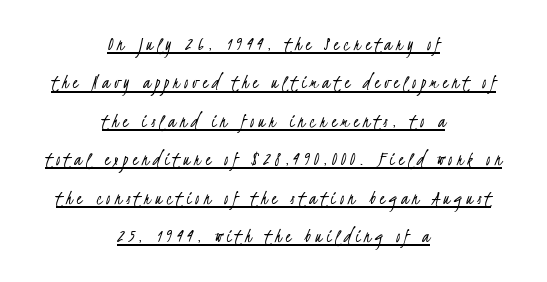
The image shows 21 px text type; set centered, line spacing 1.83x, unusually wide letter spacing (+0.21 em), underlined.
